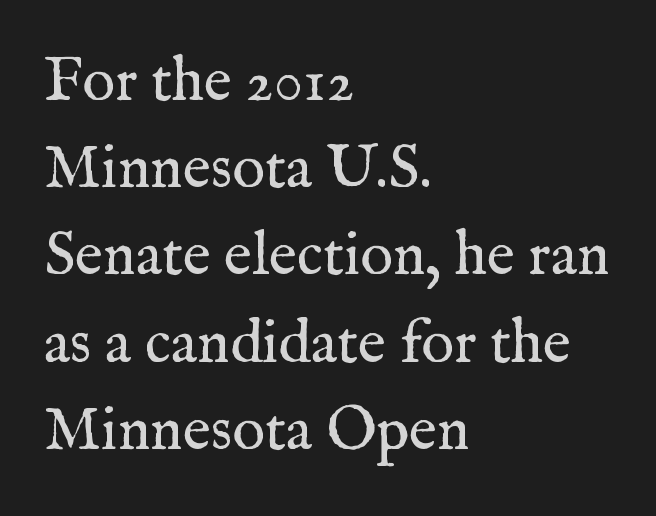
{"serif": "yes", "italic": "no", "bold": "no", "weight": "regular", "width": "normal", "stroke_contrast": "medium", "x_height": "medium", "monospaced": "no", "underline": "no", "align": "left", "line_spacing": "normal", "line_spacing_ratio": 1.43, "letter_spacing": "normal", "letter_spacing_em": 0.0, "glyph_px": 61}
